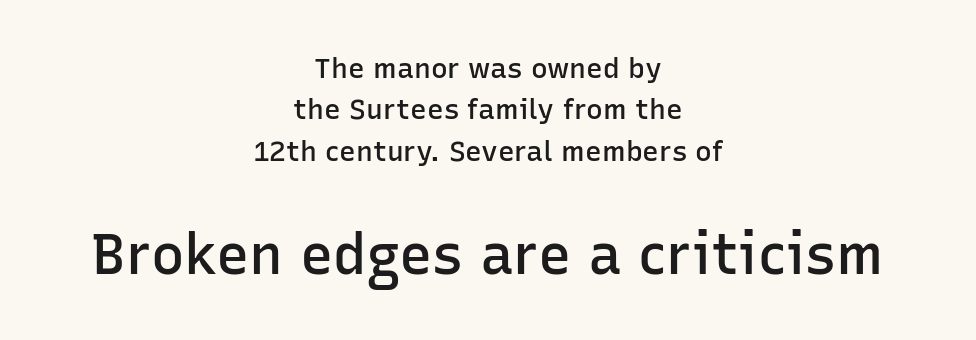
The font family rendered here belongs to the sans-serif group. Horizontal alignment here is central, giving a formal, balanced look. This sample has the flowing, uneven cadence of proportional lettering. A somewhat darkened texture: the type is semibold rather than bold.
